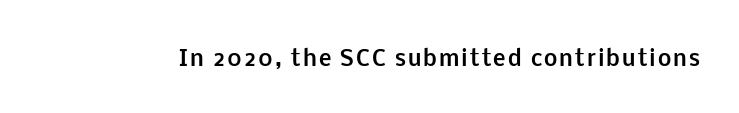
The image shows 21 px bold type, upright; set not underlined.
